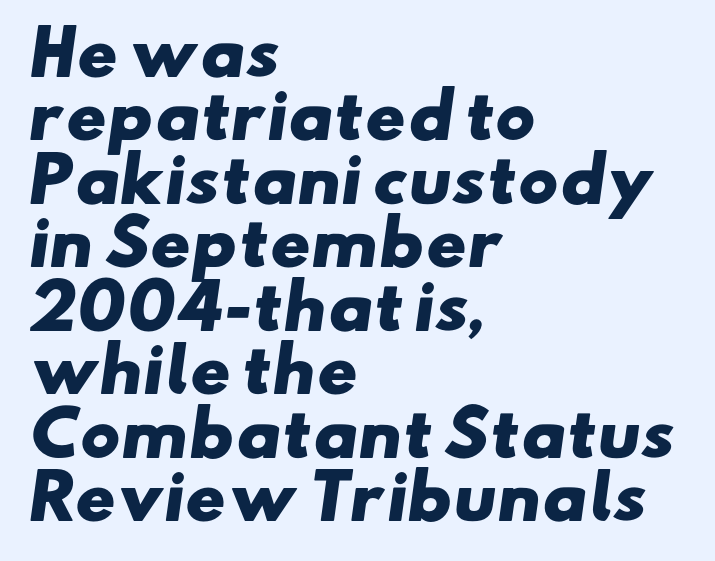
{"serif": "no", "bold": "yes", "weight": "heavy", "width": "wide", "stroke_contrast": "low", "x_height": "small", "monospaced": "no", "underline": "no", "align": "left", "line_spacing": "tight", "line_spacing_ratio": 1.04, "letter_spacing": "normal", "letter_spacing_em": 0.0, "glyph_px": 61}
